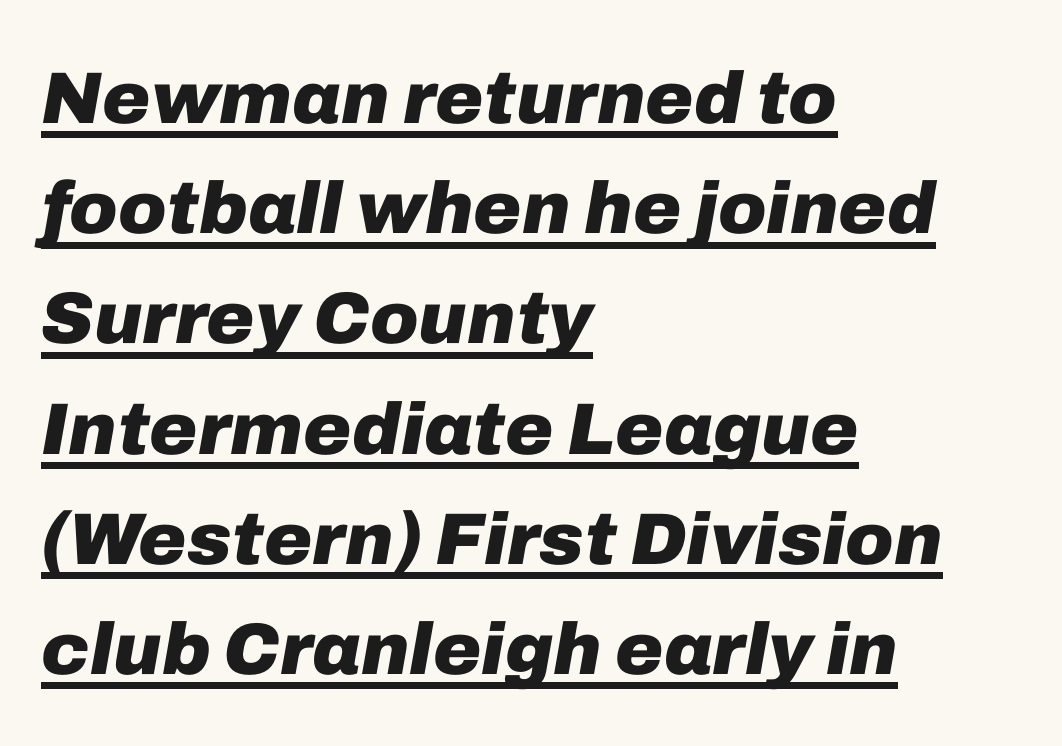
The image shows 73 px heavy type, italic (leaning right); set left-aligned, normal line spacing (1.51x), normal letter spacing, underlined; low stroke contrast and a medium x-height.
